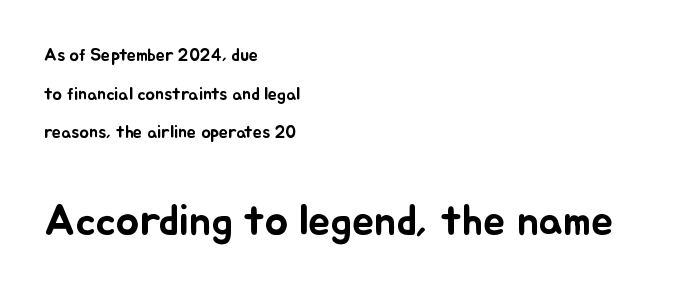
{"italic": "no", "width": "normal", "stroke_contrast": "low", "x_height": "small", "monospaced": "no", "underline": "no", "align": "left", "line_spacing": "loose", "line_spacing_ratio": 2.15, "letter_spacing": "normal", "letter_spacing_em": 0.0, "larger_block": "second", "size_ratio": 2.44, "glyph_px": 44}
